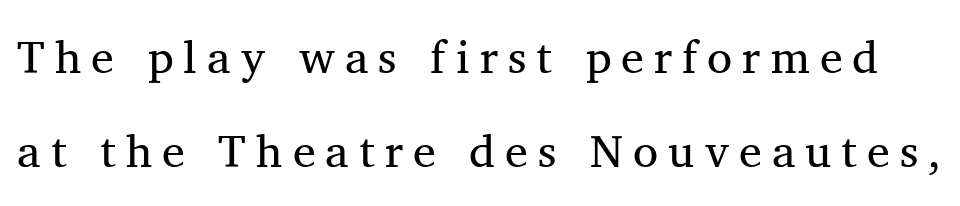
The image shows 46 px regular-weight serif type, upright; set loose line spacing (2.05x), unusually wide letter spacing (+0.22 em), not underlined; medium stroke contrast and a medium x-height.
